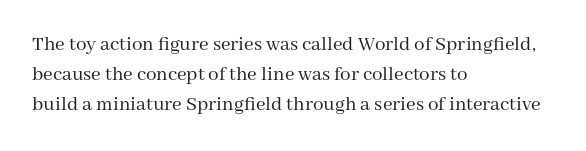
Q: Is the text bold? A: No.
Q: Is the text italic (slanted)? A: No, it is upright.
Q: Is the text underlined? A: No.
Q: How is the paragraph aligned? A: Left-aligned.
Q: Is the spacing between letters normal or unusually wide? A: Normal.
Q: Is the spacing between lines tight, normal or loose? A: Normal.
